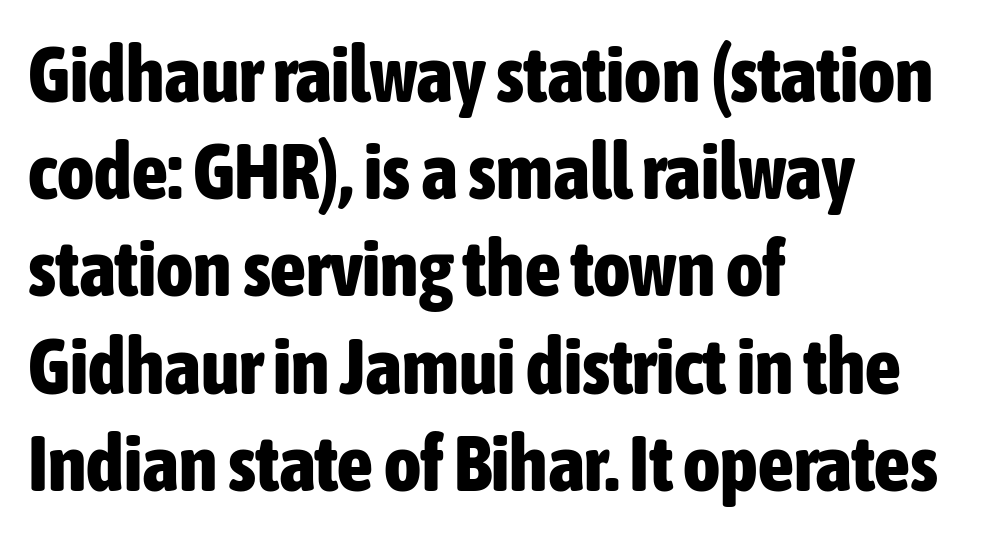
Q: Is the text bold? A: Yes.
Q: Is the text italic (slanted)? A: No, it is upright.
Q: Is the typeface a serif or a sans-serif typeface? A: Sans-serif.
Q: Is the text underlined? A: No.
Q: How is the paragraph aligned? A: Left-aligned.
Q: Is the spacing between letters normal or unusually wide? A: Normal.
Q: Width (condensed, normal, or wide)? A: Condensed.
Q: Stroke contrast? A: Low.
Q: x-height? A: Medium.
Q: Monospaced? A: No.
